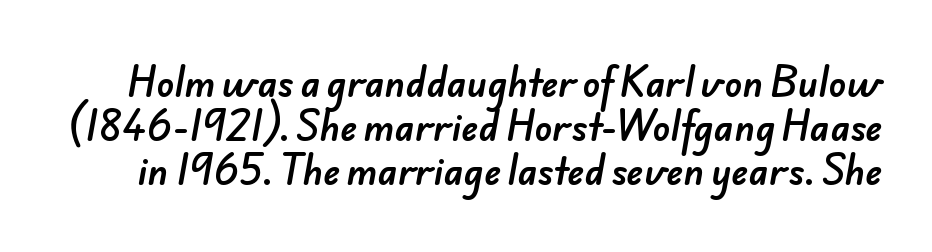
Caption: standard tracking, unaltered. The passage shown is typeset with a sans-serif family. The zone under the glyphs is completely vacant. Character widths vary here, with narrow letters taking less room than wide ones.
